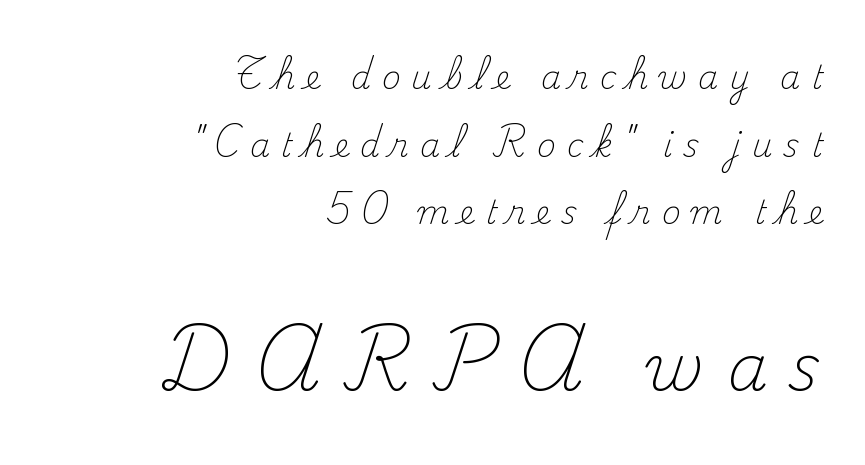
Is the type heavy? It reads as light-to-regular instead. Visually, the bottom section dominates because its glyphs are scaled up. The type is letterspaced generously, with wide tracking. The characters display serif detailing at their extremities.
